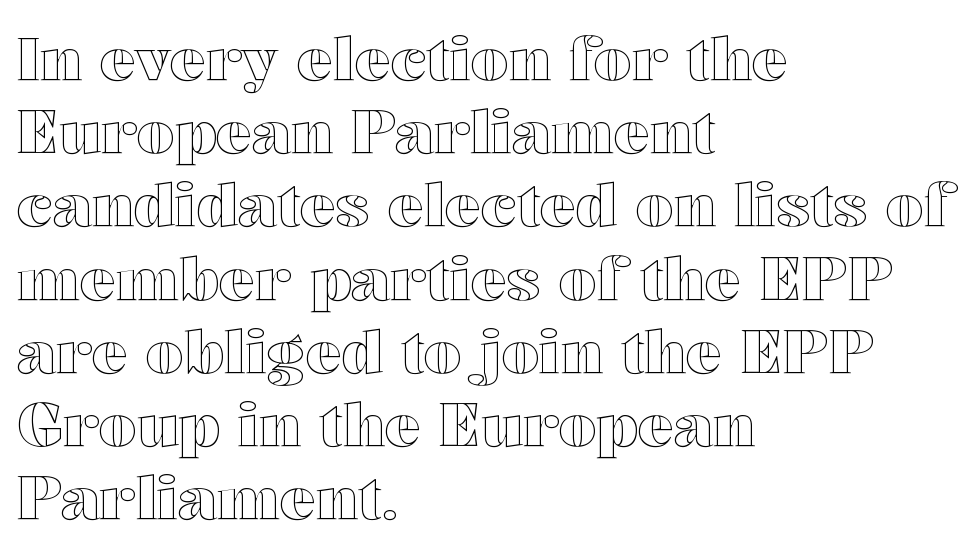
Check the space under the baseline: it is left empty. Spacing verdict: proportional, widths tailored to each character. Words appear dense and cohesive because spacing is normal. The rendering anchors every line to the left-hand side.
